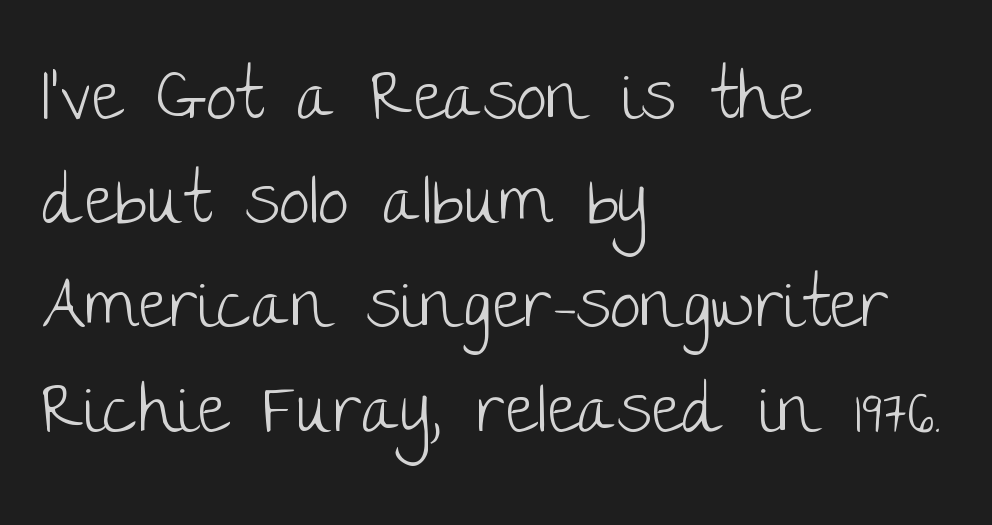
The image shows 69 px light sans-serif type, upright; set left-aligned, normal line spacing (1.51x), normal letter spacing, not underlined; low stroke contrast and a large x-height.
